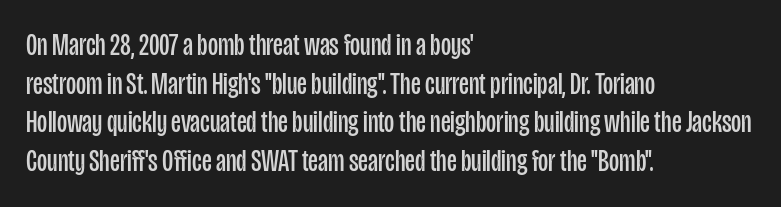
The image shows 31 px regular-weight, condensed sans-serif type, upright; set left-aligned, normal line spacing (1.25x), normal letter spacing, not underlined; low stroke contrast and a large x-height.
